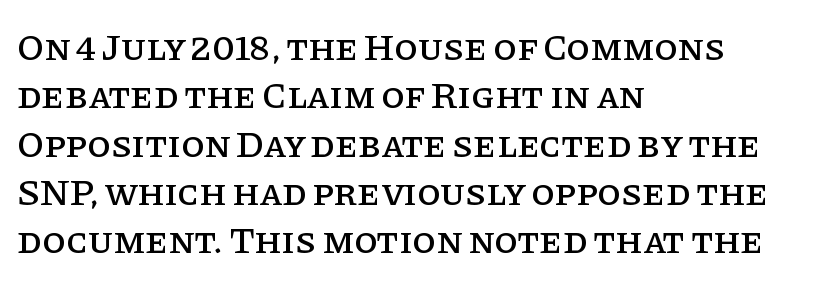
The image shows 38 px serif type, upright; set left-aligned, normal line spacing (1.27x), normal letter spacing, not underlined; low stroke contrast and a large x-height.
